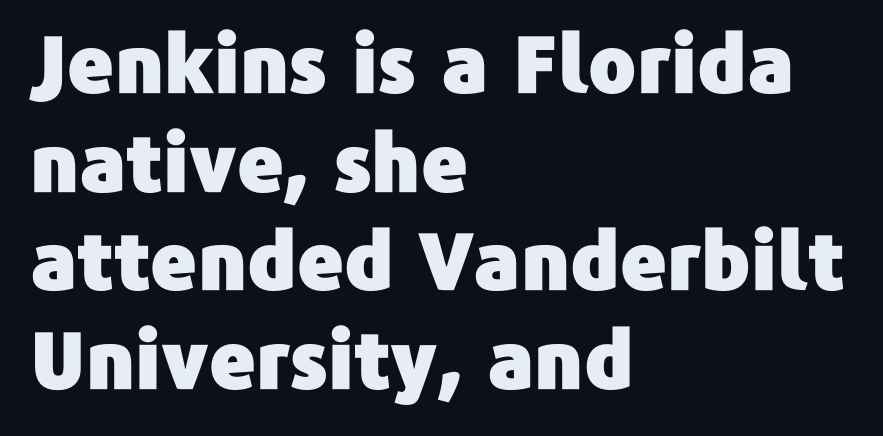
The image shows 79 px sans-serif type, upright; set left-aligned, normal line spacing (1.25x), normal letter spacing, not underlined; low stroke contrast and a medium x-height.
